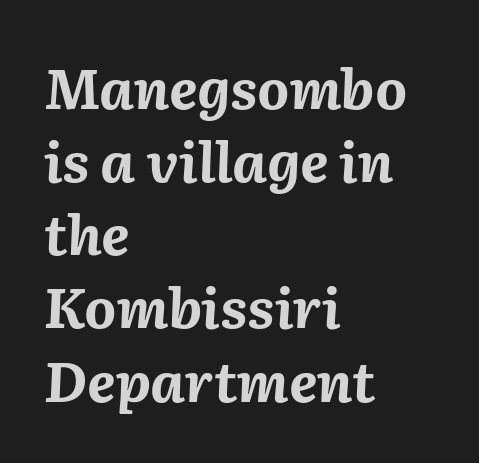
Q: Is the text bold? A: Yes.
Q: Is the text italic (slanted)? A: Yes, it leans right by about 2 degrees.
Q: Is the text underlined? A: No.
Q: How is the paragraph aligned? A: Left-aligned.
Q: Is the spacing between letters normal or unusually wide? A: Normal.
Q: Is the spacing between lines tight, normal or loose? A: Normal.
Q: Width (condensed, normal, or wide)? A: Normal.
Q: Stroke contrast? A: Medium.
Q: x-height? A: Medium.
Q: Monospaced? A: No.
